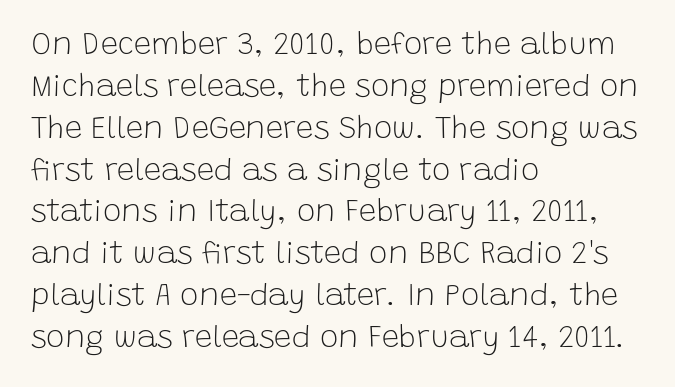
The image shows 31 px light sans-serif type, upright; set left-aligned, normal line spacing (1.35x), normal letter spacing, not underlined; low stroke contrast and a large x-height.
